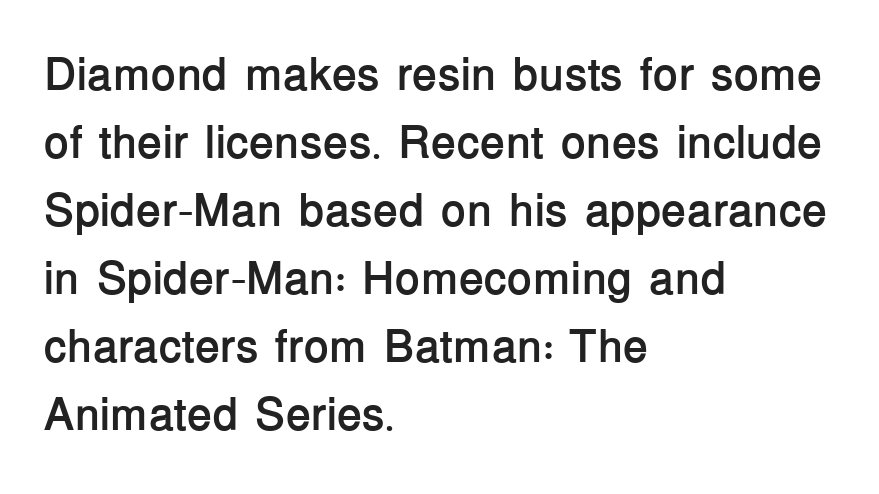
The image shows 46 px semibold sans-serif type, upright; set left-aligned, normal line spacing (1.48x), normal letter spacing, not underlined; low stroke contrast and a medium x-height.
